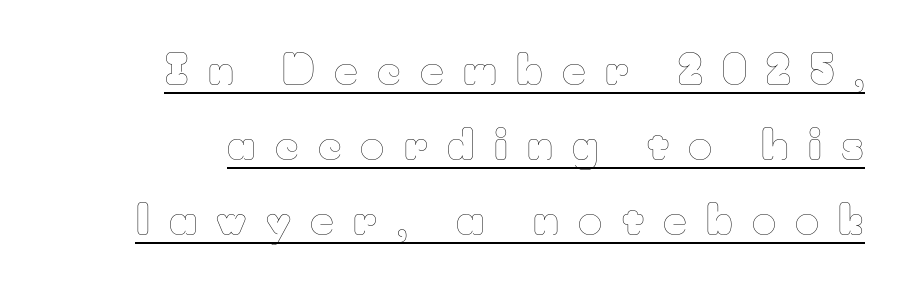
The image shows 41 px thin type, upright; set right-aligned, line spacing 1.83x, unusually wide letter spacing (+0.47 em), underlined; low stroke contrast and a small x-height.
